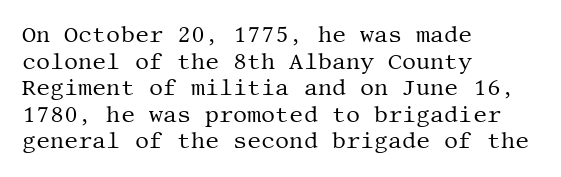
{"italic": "no", "bold": "no", "underline": "no", "align": "left", "line_spacing_ratio": 1.21, "letter_spacing": "normal", "letter_spacing_em": 0.0, "glyph_px": 22}
